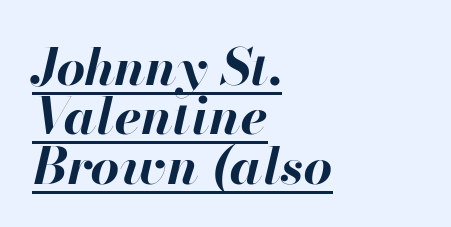
The sample's only ornament is a line tracing under the words. Nothing unusual about the tracking: characters are spaced as the font intends. Looks like regular typesetting: each glyph gets only the width it needs. This sample is left-justified, so line endings fall wherever the words run out.
